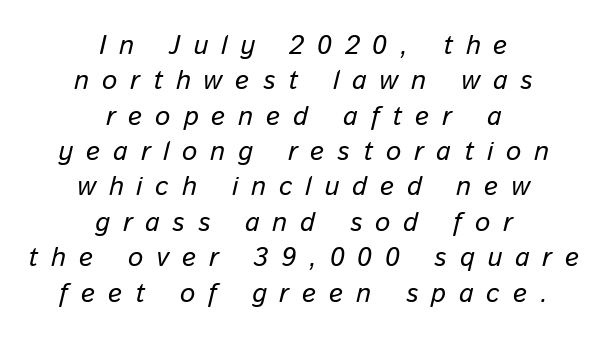
Q: Is the text italic (slanted)? A: Yes, it leans right by about 13 degrees.
Q: Is the text underlined? A: No.
Q: How is the paragraph aligned? A: Centered.
Q: Is the spacing between letters normal or unusually wide? A: Unusually wide.
Q: Is the spacing between lines tight, normal or loose? A: Normal.
